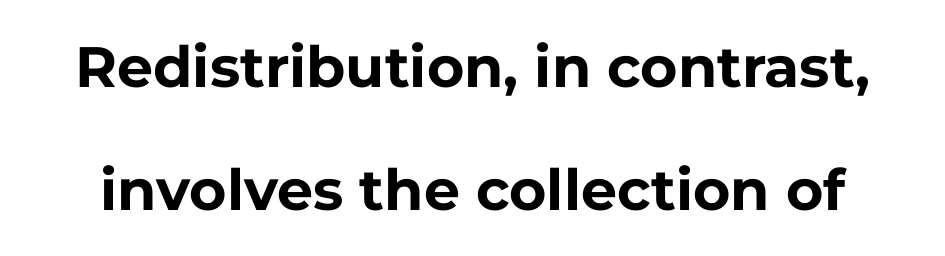
The characters look thick and weighty, a clear bold. These lines keep a tight, regular rhythm from letter to letter. The foot of each line stays bare and open. Regarding serifs, this sample does without them. The designer dialed line spacing up above the default.
